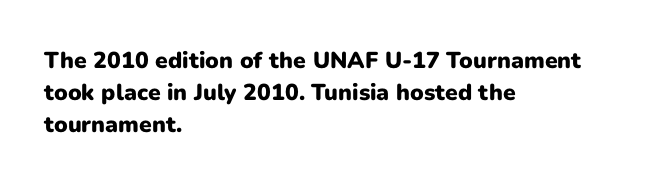
Q: Is the text bold? A: Yes.
Q: Is the text italic (slanted)? A: No, it is upright.
Q: Is the text underlined? A: No.
Q: How is the paragraph aligned? A: Left-aligned.
Q: Is the spacing between letters normal or unusually wide? A: Normal.
Q: Is the spacing between lines tight, normal or loose? A: Normal.
